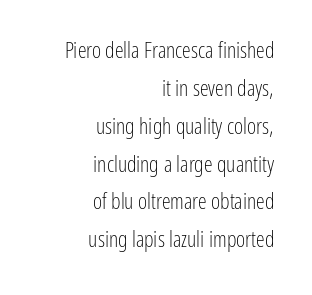
The image shows 22 px text type, upright; set right-aligned, line spacing 1.72x, normal letter spacing, not underlined.
